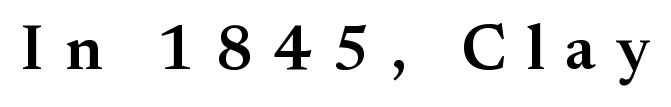
Do the letters lean? They stand straight. You could only call the tracking loose — the letters float apart. Plain, unruled lines of type. The letters advance in unequal steps, a hallmark of proportional type.
